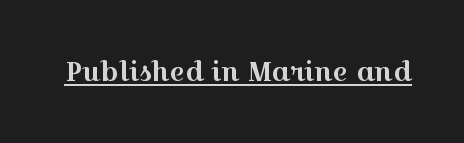
{"italic": "no", "underline": "yes", "letter_spacing": "normal", "letter_spacing_em": 0.0, "glyph_px": 26}
